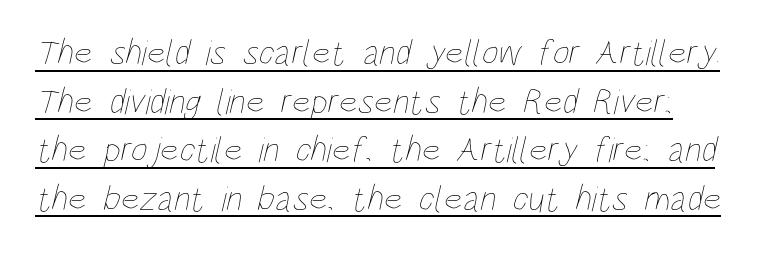
{"bold": "no", "weight": "thin", "width": "condensed", "stroke_contrast": "low", "x_height": "large", "monospaced": "no", "underline": "yes", "line_spacing": "normal", "line_spacing_ratio": 1.35, "letter_spacing": "normal", "letter_spacing_em": 0.0, "glyph_px": 36}
